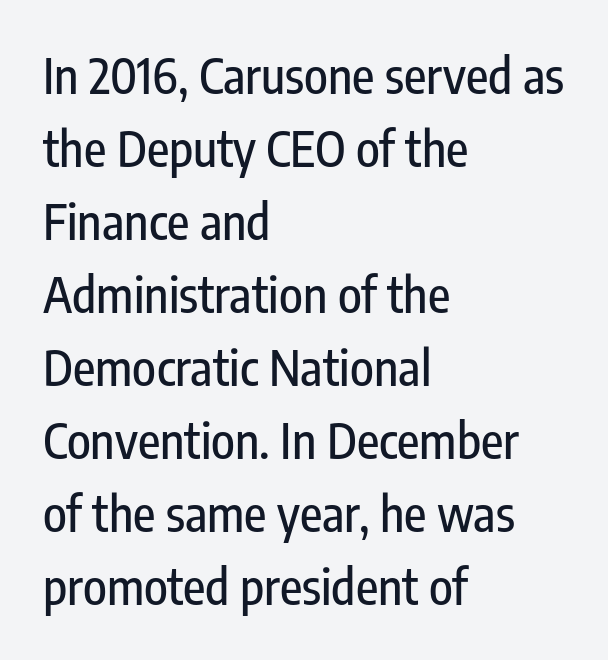
Q: Is the text italic (slanted)? A: No, it is upright.
Q: Is the typeface a serif or a sans-serif typeface? A: Sans-serif.
Q: Is the text underlined? A: No.
Q: How is the paragraph aligned? A: Left-aligned.
Q: Is the spacing between letters normal or unusually wide? A: Normal.
Q: Is the spacing between lines tight, normal or loose? A: Normal.
Q: Width (condensed, normal, or wide)? A: Condensed.
Q: Stroke contrast? A: Low.
Q: x-height? A: Medium.
Q: Monospaced? A: No.
